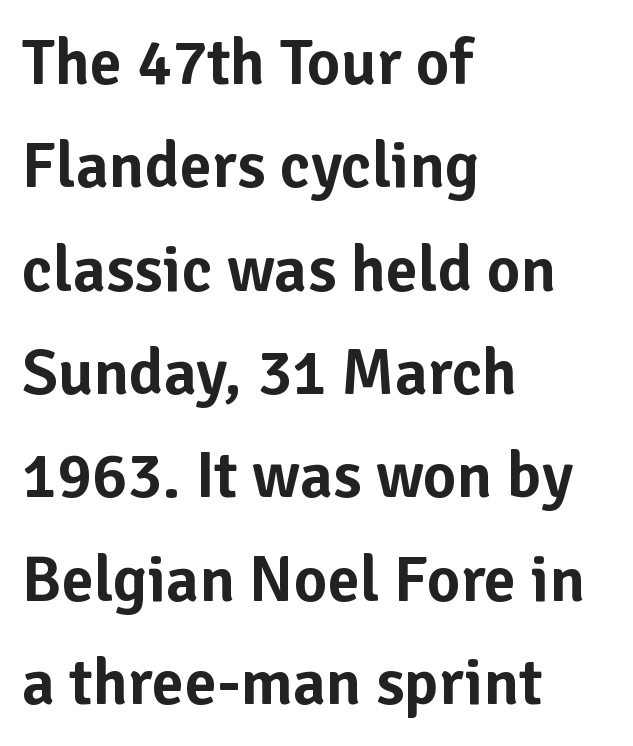
The image shows 65 px sans-serif type, upright; set left-aligned, normal line spacing (1.59x), normal letter spacing, not underlined; low stroke contrast and a medium x-height.
